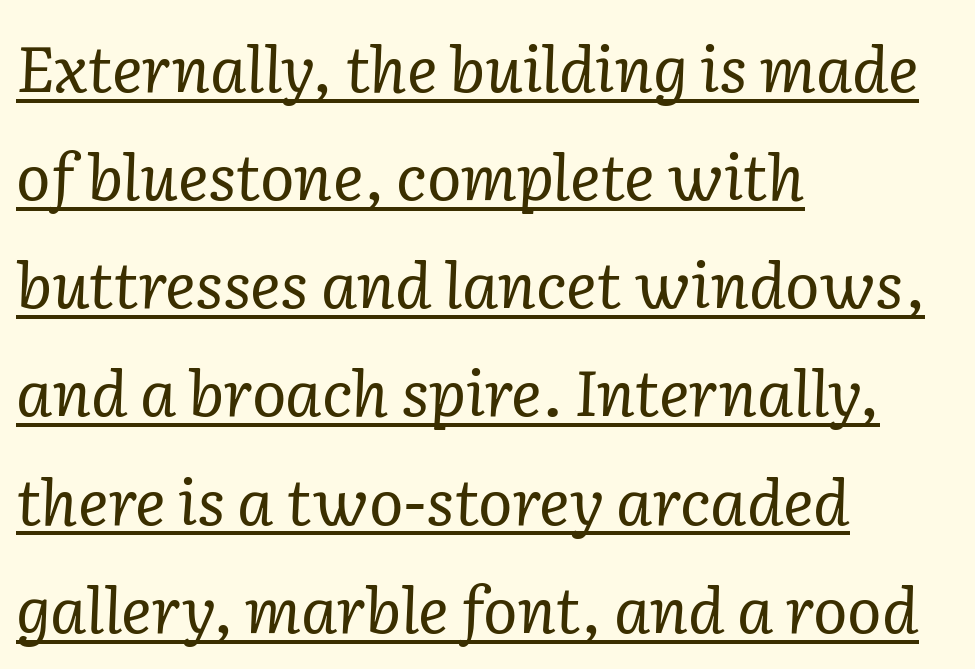
Varying glyph widths throughout — classic text-font behaviour. What decoration does the sample have? An underline. This sample keeps an unexceptional amount of space between lines. Nothing heavy about these letters — not bold at all. This is oblique type, the kind used for emphasis or titles.
